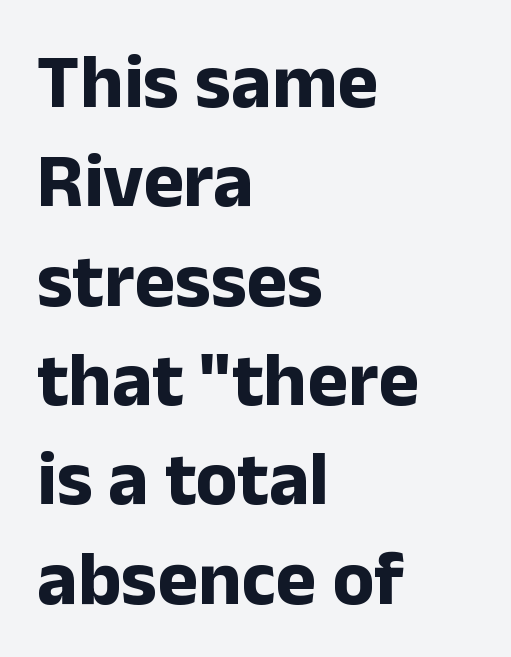
{"serif": "no", "italic": "no", "bold": "yes", "weight": "bold", "width": "normal", "stroke_contrast": "low", "x_height": "medium", "monospaced": "no", "underline": "no", "align": "left", "line_spacing": "normal", "line_spacing_ratio": 1.29, "letter_spacing": "normal", "letter_spacing_em": 0.0, "glyph_px": 77}
